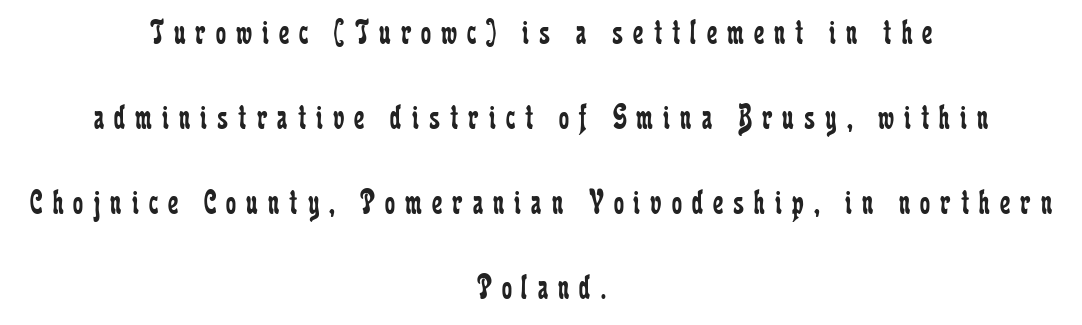
The passage shown is not bold in any degree. Rendered with straight, roman letterforms. Leading: increased. Check where the strokes stop: tiny serifs finish them off. The paragraph has two soft edges and a firm central axis.
